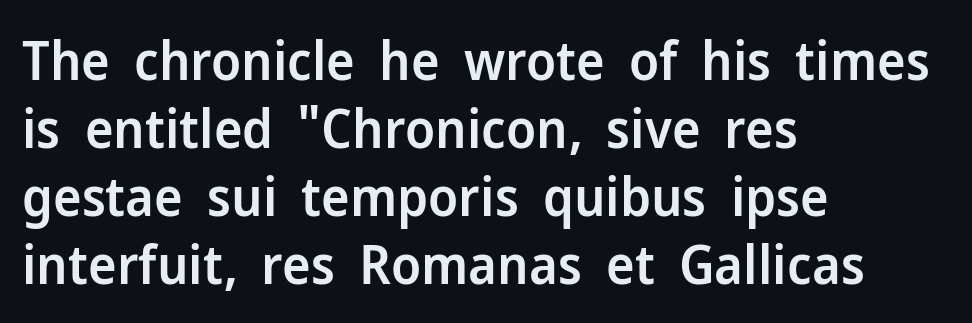
{"serif": "no", "italic": "no", "bold": "semi", "weight": "semibold", "width": "normal", "stroke_contrast": "low", "x_height": "medium", "monospaced": "no", "underline": "no", "align": "left", "line_spacing": "normal", "line_spacing_ratio": 1.26, "letter_spacing": "normal", "letter_spacing_em": 0.0, "glyph_px": 54}
